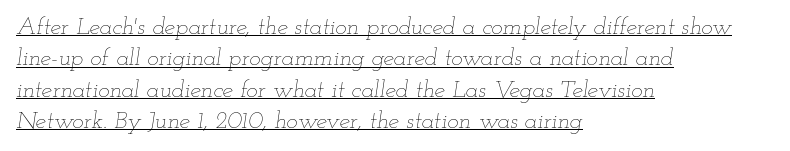
Q: Is the text bold? A: No.
Q: Is the text italic (slanted)? A: Yes, it leans right by about 12 degrees.
Q: Is the text underlined? A: Yes.
Q: How is the paragraph aligned? A: Left-aligned.
Q: Is the spacing between letters normal or unusually wide? A: Normal.
Q: Is the spacing between lines tight, normal or loose? A: Normal.
